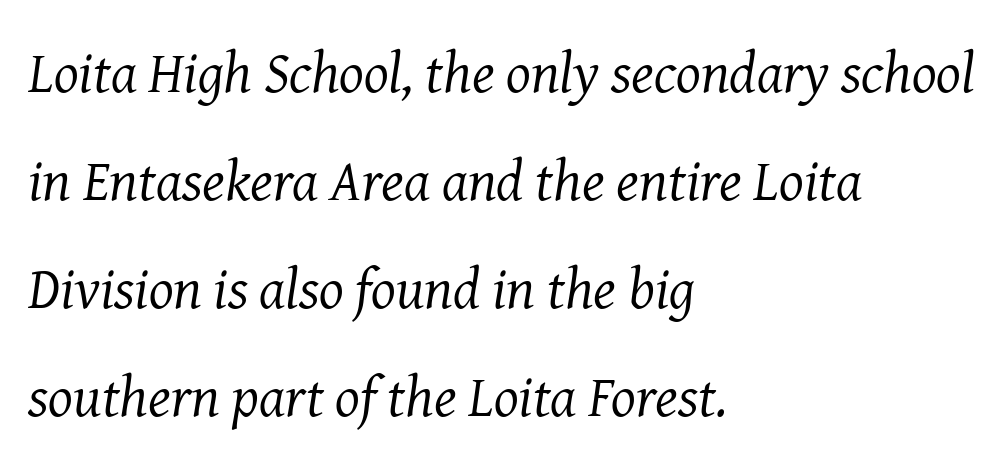
The image shows 58 px regular-weight serif type, italic (leaning right); set left-aligned, line spacing 1.86x, normal letter spacing, not underlined; medium stroke contrast and a medium x-height.
